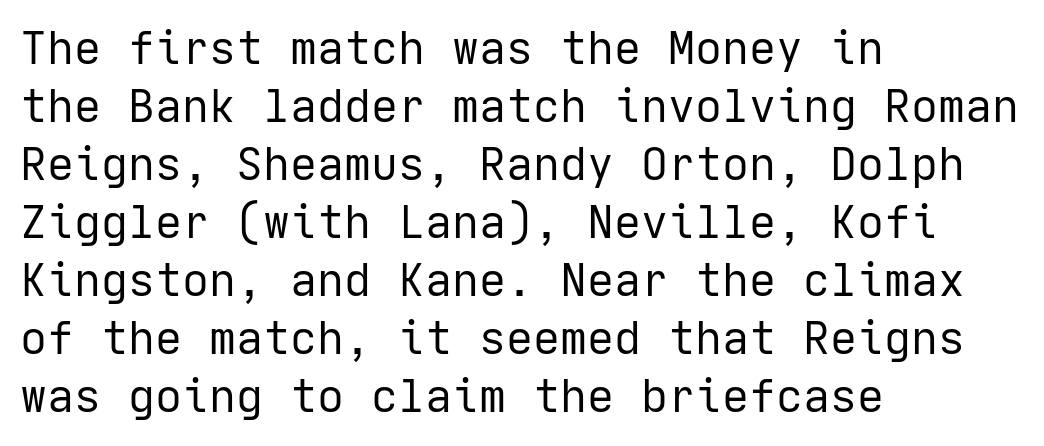
{"serif": "no", "italic": "no", "bold": "no", "weight": "regular", "width": "normal", "stroke_contrast": "low", "x_height": "medium", "underline": "no", "align": "left", "line_spacing": "normal", "line_spacing_ratio": 1.29, "letter_spacing": "normal", "letter_spacing_em": 0.0, "glyph_px": 45}
